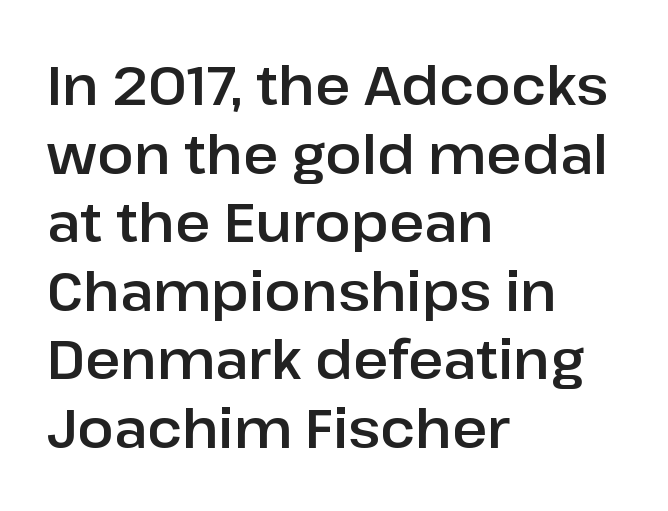
Q: Is the text italic (slanted)? A: No, it is upright.
Q: Is the typeface a serif or a sans-serif typeface? A: Sans-serif.
Q: Is the text underlined? A: No.
Q: How is the paragraph aligned? A: Left-aligned.
Q: Is the spacing between letters normal or unusually wide? A: Normal.
Q: Is the spacing between lines tight, normal or loose? A: Normal.
Q: Width (condensed, normal, or wide)? A: Normal.
Q: Stroke contrast? A: Low.
Q: x-height? A: Medium.
Q: Monospaced? A: No.
